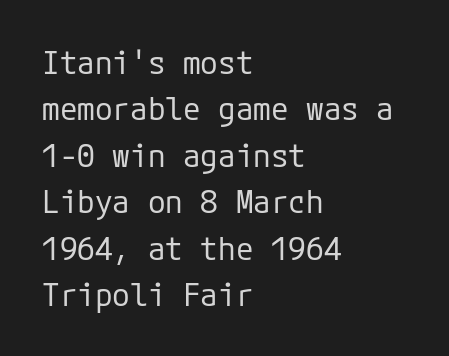
Q: Is the text bold? A: No.
Q: Is the text italic (slanted)? A: No, it is upright.
Q: Is the typeface a serif or a sans-serif typeface? A: Sans-serif.
Q: Is the text underlined? A: No.
Q: How is the paragraph aligned? A: Left-aligned.
Q: Is the spacing between letters normal or unusually wide? A: Normal.
Q: Is the spacing between lines tight, normal or loose? A: Normal.
Q: Width (condensed, normal, or wide)? A: Normal.
Q: Stroke contrast? A: Low.
Q: x-height? A: Medium.
